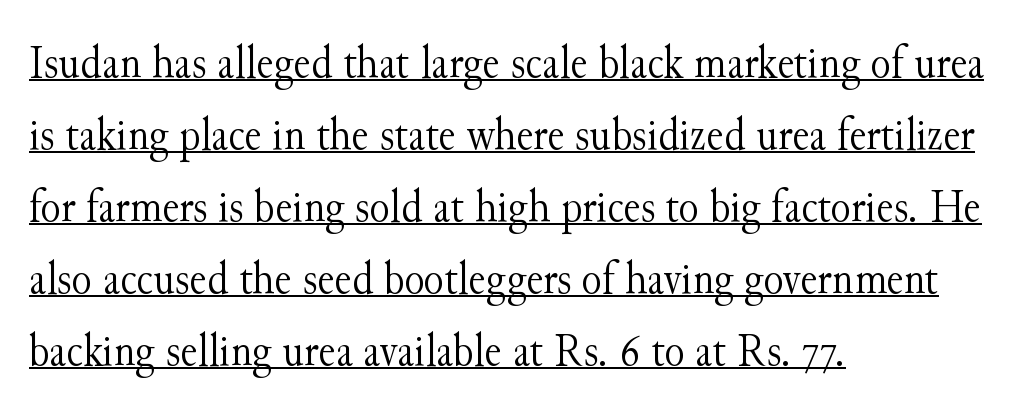
Q: Is the text bold? A: No.
Q: Is the text italic (slanted)? A: No, it is upright.
Q: Is the typeface a serif or a sans-serif typeface? A: Serif.
Q: Is the text underlined? A: Yes.
Q: How is the paragraph aligned? A: Left-aligned.
Q: Is the spacing between letters normal or unusually wide? A: Normal.
Q: Is the spacing between lines tight, normal or loose? A: Normal.
Q: Width (condensed, normal, or wide)? A: Normal.
Q: Stroke contrast? A: Medium.
Q: x-height? A: Small.
Q: Monospaced? A: No.
